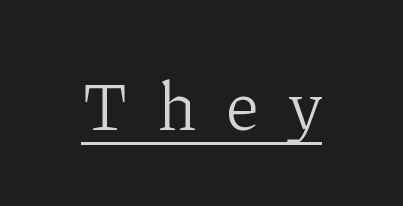
{"serif": "yes", "italic": "no", "bold": "no", "weight": "light", "width": "normal", "stroke_contrast": "low", "x_height": "medium", "monospaced": "no", "underline": "yes", "letter_spacing": "wide", "letter_spacing_em": 0.44, "glyph_px": 68}
